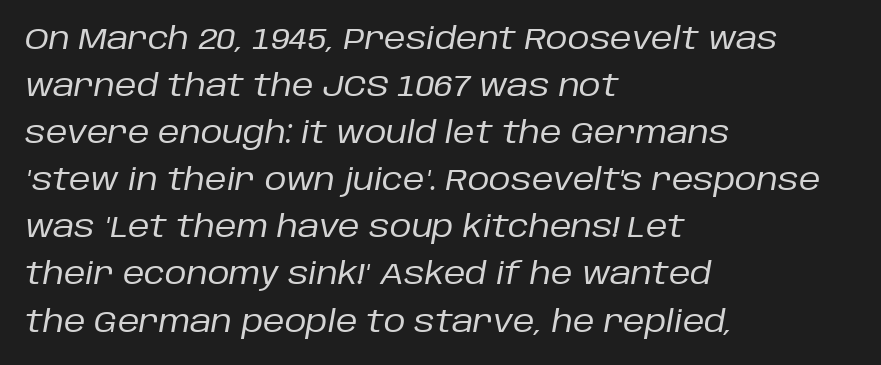
{"italic": "yes", "lean": "right", "slant_degrees": 10, "bold": "no", "weight": "regular", "width": "normal", "stroke_contrast": "low", "x_height": "large", "monospaced": "no", "underline": "no", "align": "left", "line_spacing": "normal", "line_spacing_ratio": 1.57, "letter_spacing": "normal", "letter_spacing_em": 0.0, "glyph_px": 30}
